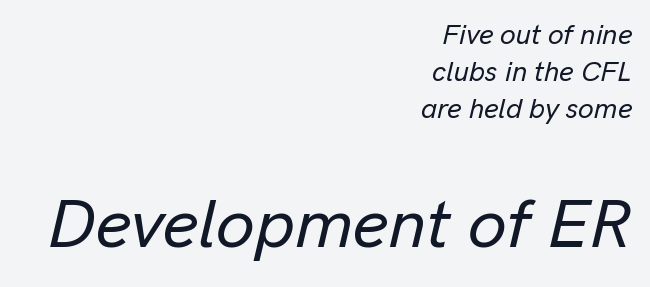
{"italic": "yes", "lean": "right", "slant_degrees": 13, "width": "normal", "stroke_contrast": "low", "x_height": "medium", "monospaced": "no", "underline": "no", "align": "right", "line_spacing": "normal", "line_spacing_ratio": 1.32, "letter_spacing": "normal", "letter_spacing_em": 0.0, "larger_block": "second", "size_ratio": 2.46, "glyph_px": 69}
